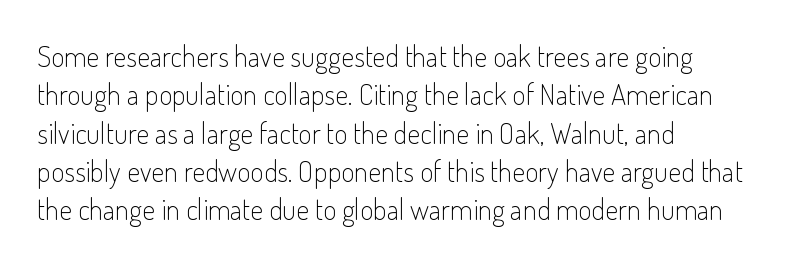
The image shows 29 px light, condensed sans-serif type, upright; set left-aligned, normal line spacing (1.32x), normal letter spacing, not underlined; low stroke contrast and a small x-height.
